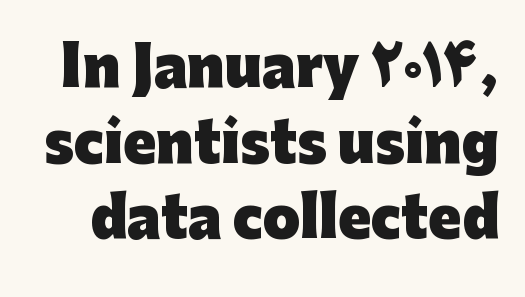
{"serif": "no", "italic": "no", "bold": "yes", "weight": "heavy", "width": "normal", "stroke_contrast": "low", "x_height": "medium", "monospaced": "no", "underline": "no", "line_spacing": "normal", "line_spacing_ratio": 1.4, "letter_spacing": "normal", "letter_spacing_em": 0.0, "glyph_px": 54}
